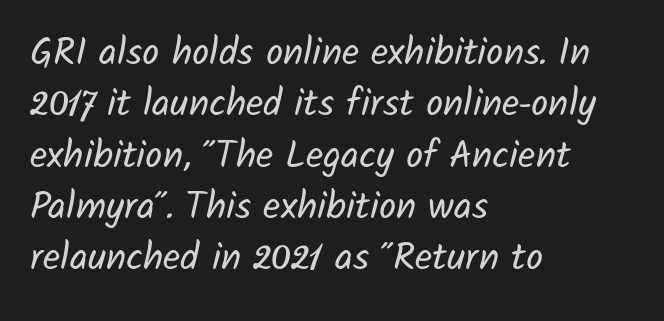
The image shows 38 px regular-weight sans-serif type; set left-aligned, normal line spacing (1.35x), normal letter spacing, not underlined; low stroke contrast and a medium x-height.
